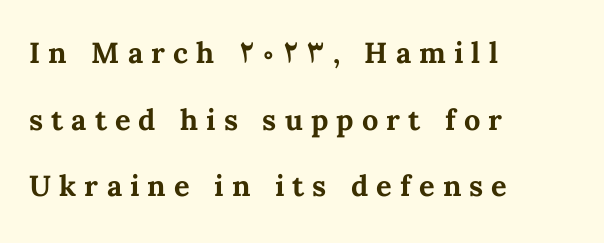
{"italic": "no", "bold": "yes", "weight": "bold", "width": "normal", "stroke_contrast": "medium", "x_height": "medium", "monospaced": "no", "underline": "no", "align": "left", "line_spacing": "loose", "line_spacing_ratio": 2.3, "letter_spacing": "wide", "letter_spacing_em": 0.28, "glyph_px": 29}
